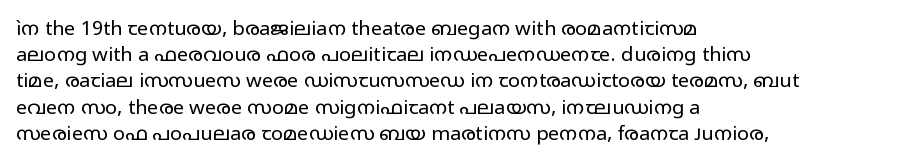
The image shows 20 px text type, upright; set left-aligned, normal line spacing (1.31x), normal letter spacing, not underlined.
